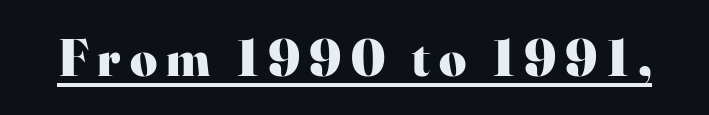
Q: Is the text bold? A: Yes.
Q: Is the text italic (slanted)? A: No, it is upright.
Q: Is the typeface a serif or a sans-serif typeface? A: Serif.
Q: Is the text underlined? A: Yes.
Q: Width (condensed, normal, or wide)? A: Normal.
Q: Stroke contrast? A: High.
Q: x-height? A: Small.
Q: Monospaced? A: No.
